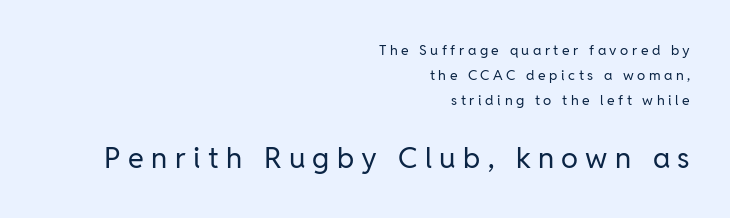
Q: Is the text bold? A: No.
Q: Is the text italic (slanted)? A: No, it is upright.
Q: Is the typeface a serif or a sans-serif typeface? A: Sans-serif.
Q: Is the text underlined? A: No.
Q: How is the paragraph aligned? A: Right-aligned.
Q: Is the spacing between letters normal or unusually wide? A: Unusually wide.
Q: Which block of text is set in a larger size, the first (top) or the second (bottom)? A: The second (bottom) one.
Q: Width (condensed, normal, or wide)? A: Normal.
Q: Stroke contrast? A: Low.
Q: x-height? A: Medium.
Q: Monospaced? A: No.
